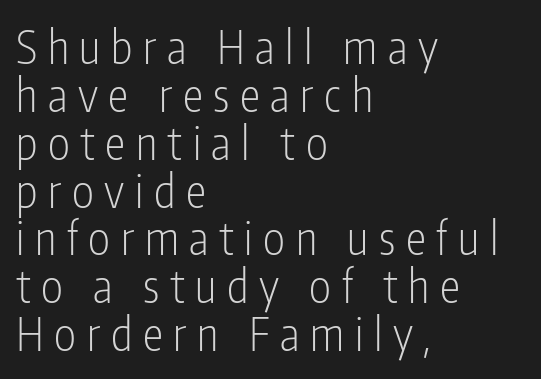
Q: Is the text bold? A: No.
Q: Is the text italic (slanted)? A: No, it is upright.
Q: Is the typeface a serif or a sans-serif typeface? A: Sans-serif.
Q: Is the text underlined? A: No.
Q: How is the paragraph aligned? A: Left-aligned.
Q: Is the spacing between letters normal or unusually wide? A: Unusually wide.
Q: Is the spacing between lines tight, normal or loose? A: Tight.
Q: Width (condensed, normal, or wide)? A: Condensed.
Q: Stroke contrast? A: Low.
Q: x-height? A: Medium.
Q: Monospaced? A: No.
